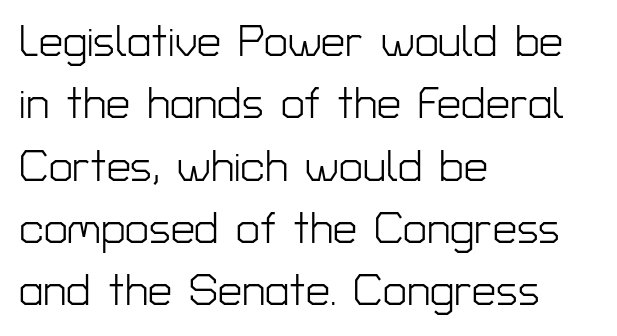
The image shows 43 px light sans-serif type, upright; set left-aligned, normal line spacing (1.45x), normal letter spacing, not underlined; low stroke contrast and a medium x-height.
